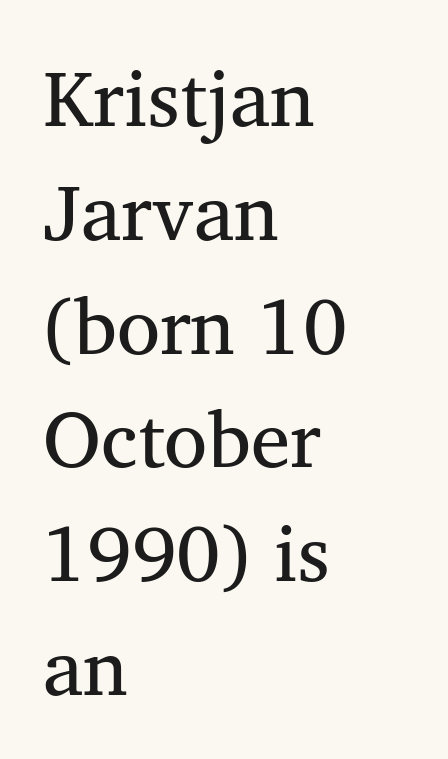
The image shows 79 px regular-weight serif type; set left-aligned, normal line spacing (1.44x), normal letter spacing, not underlined; medium stroke contrast and a medium x-height.
